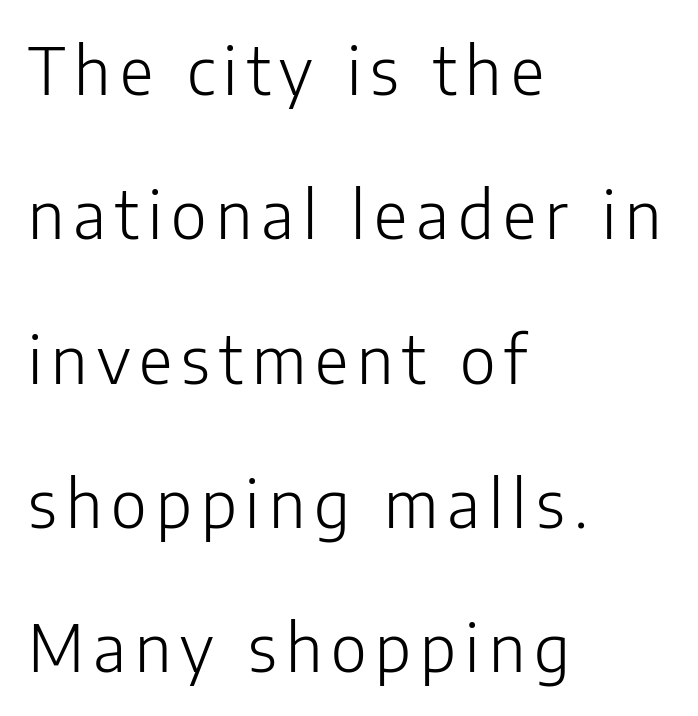
A great deal of white space separates one row of letters from the next. Casual observation: everything's shoved over to the left. Beneath every word, the page is bare. Varying glyph widths throughout — classic text-font behaviour.
